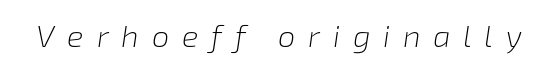
{"italic": "yes", "lean": "right", "slant_degrees": 8, "bold": "no", "weight": "light", "width": "normal", "stroke_contrast": "low", "x_height": "medium", "monospaced": "no", "underline": "no", "letter_spacing": "wide", "letter_spacing_em": 0.41, "glyph_px": 31}
